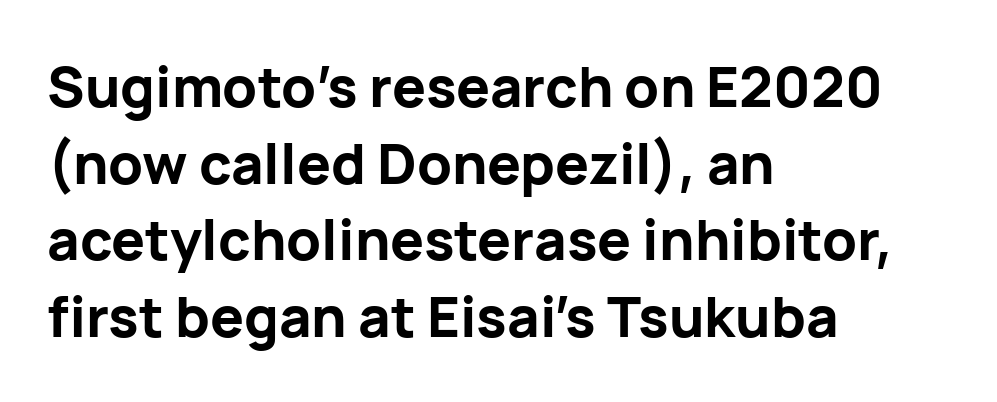
Compared with typical paragraphs, the rows here are spaced about the same. This sample uses an upright cut, with every glyph sitting square on the baseline. This rendering features lettering with no underline. Character widths vary here, with narrow letters taking less room than wide ones. To sum up the face: it is a sans, with no serifs. Look at the stroke-to-counter ratio: heavy, a bold.
